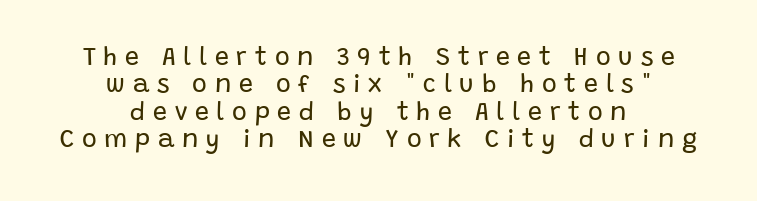
{"italic": "no", "bold": "no", "underline": "no", "align": "center", "line_spacing": "tight", "line_spacing_ratio": 1.1, "letter_spacing": "wide", "letter_spacing_em": 0.31, "glyph_px": 25}
